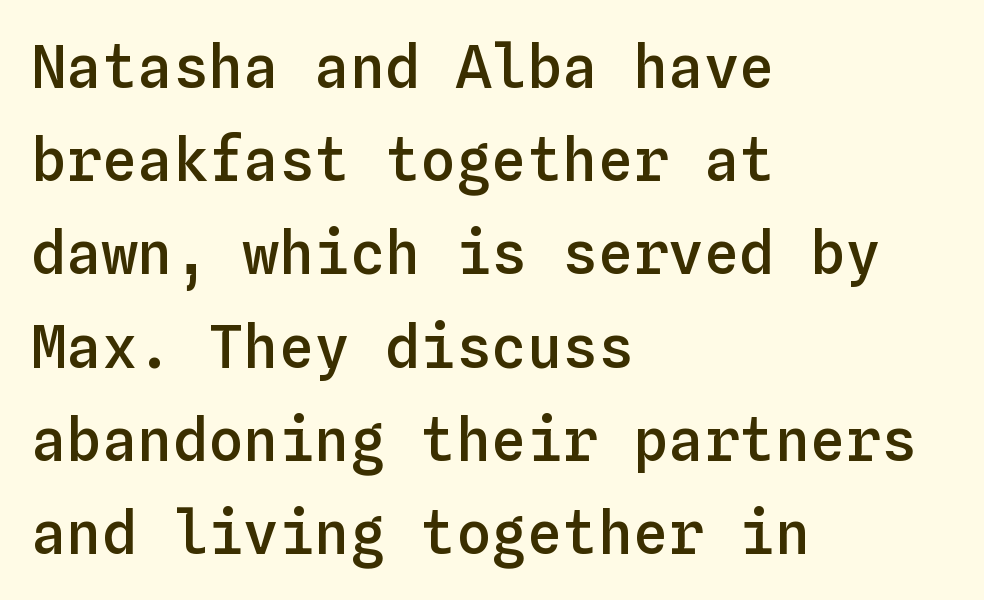
{"italic": "no", "bold": "semi", "weight": "semibold", "width": "normal", "stroke_contrast": "low", "x_height": "medium", "monospaced": "yes", "underline": "no", "align": "left", "line_spacing": "normal", "line_spacing_ratio": 1.58, "letter_spacing": "normal", "letter_spacing_em": 0.0, "glyph_px": 59}
